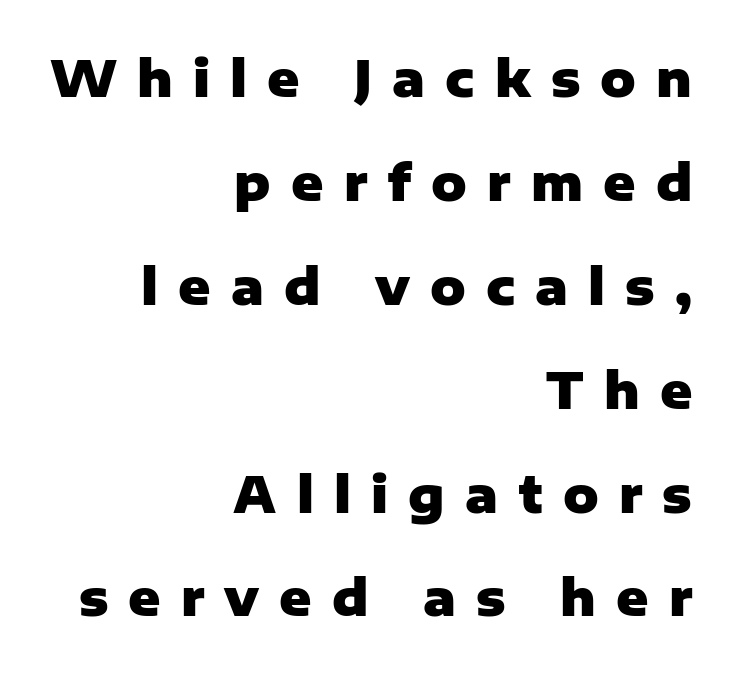
Q: Is the text bold? A: Yes.
Q: Is the text italic (slanted)? A: No, it is upright.
Q: Is the typeface a serif or a sans-serif typeface? A: Sans-serif.
Q: Is the text underlined? A: No.
Q: How is the paragraph aligned? A: Right-aligned.
Q: Is the spacing between letters normal or unusually wide? A: Unusually wide.
Q: Is the spacing between lines tight, normal or loose? A: Loose.
Q: Width (condensed, normal, or wide)? A: Normal.
Q: Stroke contrast? A: Low.
Q: x-height? A: Medium.
Q: Monospaced? A: No.
